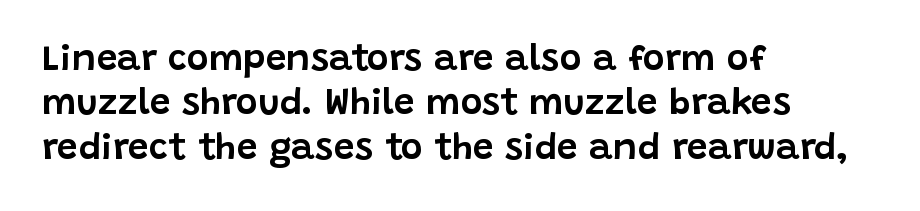
Q: Is the text italic (slanted)? A: No, it is upright.
Q: Is the typeface a serif or a sans-serif typeface? A: Sans-serif.
Q: Is the text underlined? A: No.
Q: How is the paragraph aligned? A: Left-aligned.
Q: Is the spacing between letters normal or unusually wide? A: Normal.
Q: Width (condensed, normal, or wide)? A: Normal.
Q: Stroke contrast? A: Low.
Q: x-height? A: Large.
Q: Monospaced? A: No.
